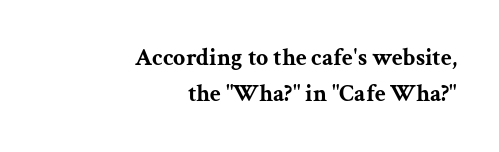
Q: Is the text bold? A: Yes.
Q: Is the text italic (slanted)? A: No, it is upright.
Q: Is the text underlined? A: No.
Q: How is the paragraph aligned? A: Right-aligned.
Q: Is the spacing between letters normal or unusually wide? A: Normal.
Q: Is the spacing between lines tight, normal or loose? A: Normal.
